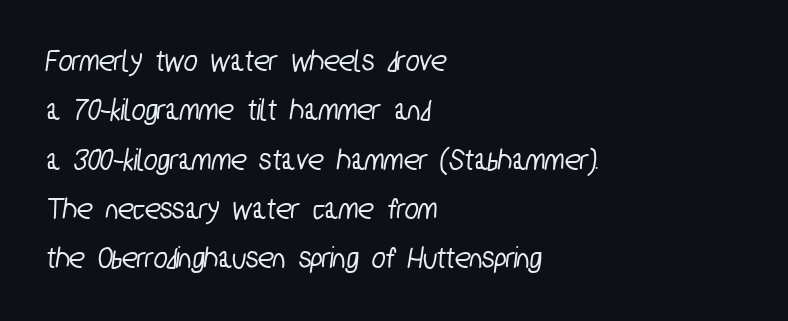
The image shows 32 px condensed sans-serif type; set left-aligned, normal line spacing (1.54x), normal letter spacing, not underlined; low stroke contrast and a medium x-height.
